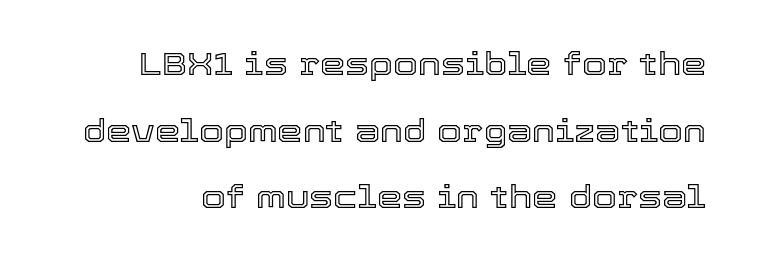
The space directly below the letters is spotless. Think of a printed novel: that variable character pitch is what you see here. The rendering uses a large line-height, opening up the rows. When letters stand straight like this, we call the style roman or upright.
